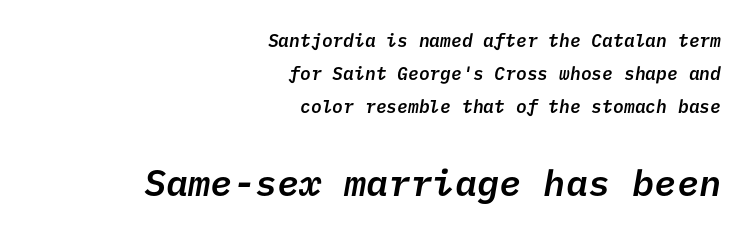
The image shows 37 px semibold sans-serif type; set right-aligned, line spacing 1.82x, normal letter spacing, not underlined; the second (bottom) block is 2.06x larger; low stroke contrast and a medium x-height.
